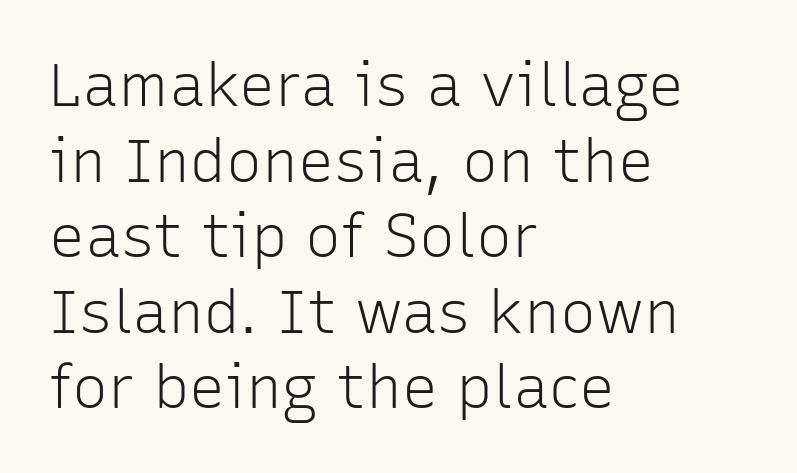
Visually the block forms a straight wall on the left and a jagged coastline on the right. The typesetting does not lean heavy: it is not bold. The horizontal fit of the characters is conventional and even. It's the straight-up-and-down kind of type.
